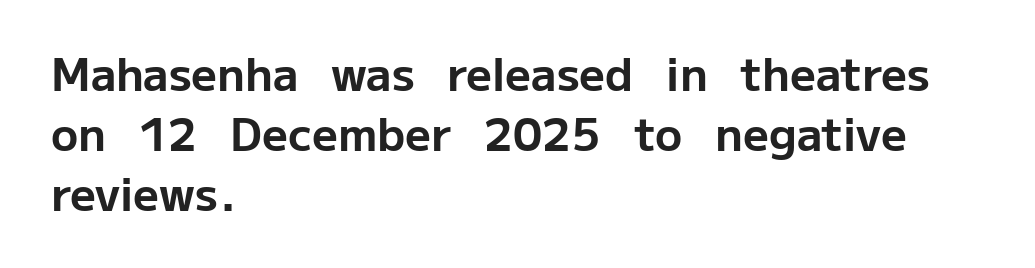
Q: Is the text bold? A: Yes.
Q: Is the text italic (slanted)? A: No, it is upright.
Q: Is the typeface a serif or a sans-serif typeface? A: Sans-serif.
Q: Is the text underlined? A: No.
Q: How is the paragraph aligned? A: Left-aligned.
Q: Is the spacing between letters normal or unusually wide? A: Normal.
Q: Is the spacing between lines tight, normal or loose? A: Normal.
Q: Width (condensed, normal, or wide)? A: Normal.
Q: Stroke contrast? A: Low.
Q: x-height? A: Medium.
Q: Monospaced? A: No.
